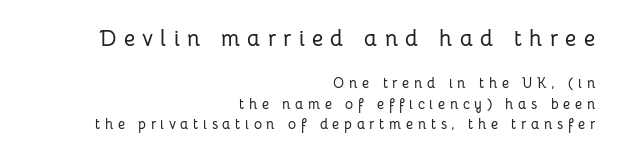
The image shows 22 px text type, upright; set right-aligned, normal line spacing (1.47x), unusually wide letter spacing (+0.33 em), not underlined; the first (top) block is 1.57x larger.
